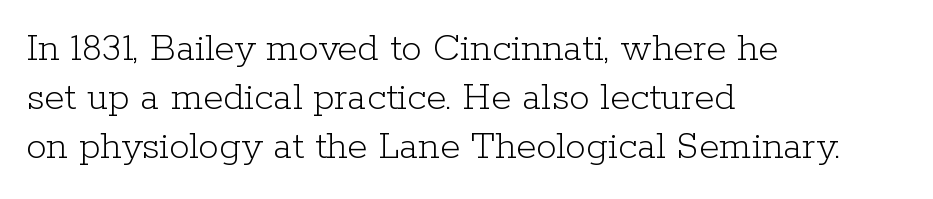
The image shows 41 px light serif type, upright; set left-aligned, line spacing 1.2x, normal letter spacing, not underlined; low stroke contrast and a medium x-height.
